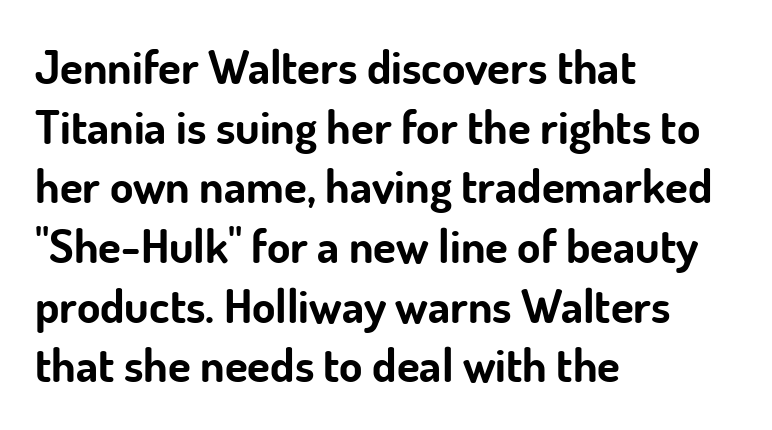
The image shows 47 px bold sans-serif type, upright; set left-aligned, normal line spacing (1.27x), normal letter spacing, not underlined; low stroke contrast and a small x-height.
